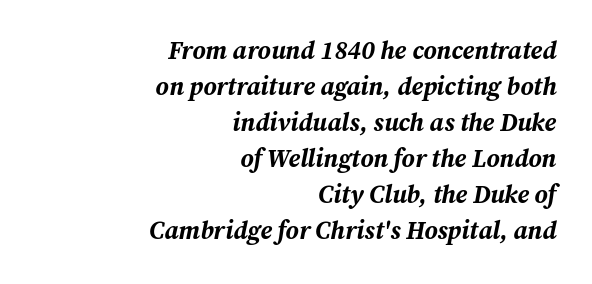
Q: Is the text bold? A: Yes.
Q: Is the text italic (slanted)? A: Yes, it leans right by about 12 degrees.
Q: Is the text underlined? A: No.
Q: How is the paragraph aligned? A: Right-aligned.
Q: Is the spacing between letters normal or unusually wide? A: Normal.
Q: Is the spacing between lines tight, normal or loose? A: Normal.
